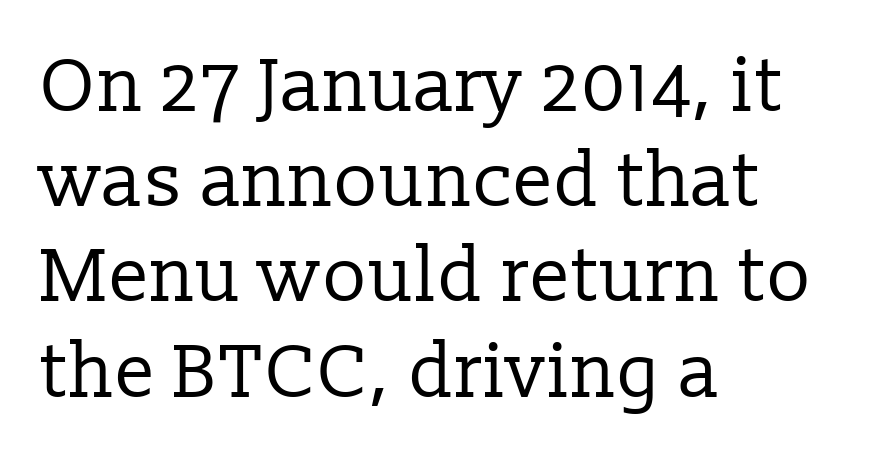
The image shows 75 px regular-weight serif type, upright; set left-aligned, normal line spacing (1.27x), normal letter spacing, not underlined; low stroke contrast and a medium x-height.
